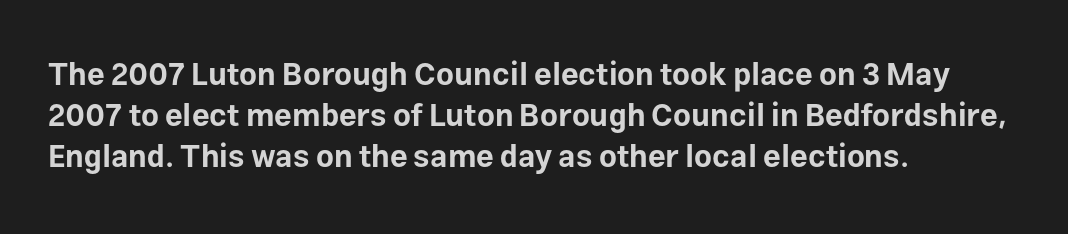
{"serif": "no", "italic": "no", "bold": "yes", "weight": "bold", "width": "normal", "stroke_contrast": "low", "x_height": "medium", "monospaced": "no", "underline": "no", "align": "left", "line_spacing": "normal", "line_spacing_ratio": 1.32, "letter_spacing": "normal", "letter_spacing_em": 0.0, "glyph_px": 31}
